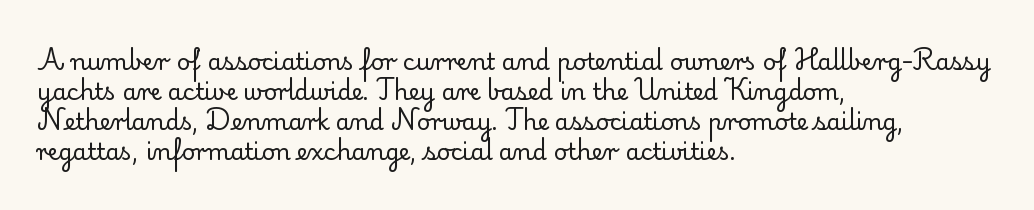
{"italic": "no", "bold": "no", "underline": "no", "align": "left", "line_spacing": "normal", "line_spacing_ratio": 1.31, "letter_spacing": "normal", "letter_spacing_em": 0.0, "glyph_px": 23}
